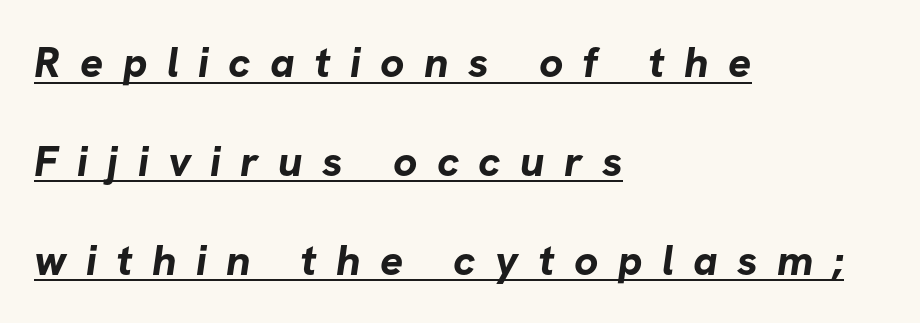
The image shows 43 px bold sans-serif type; set left-aligned, loose line spacing (2.3x), unusually wide letter spacing (+0.45 em), underlined; low stroke contrast and a medium x-height.
